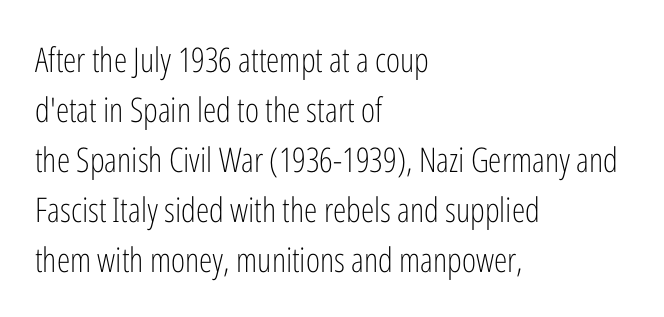
Letters have the restrained weight of plain body copy at most. The line-height multiplier appears to be the usual default. A typesetter would call this proportional, since set widths differ per character. The space beneath each line is pristine and unruled. The compositor pushed each line to the left boundary. Does the lettering tilt? It doesn't — this is upright.
